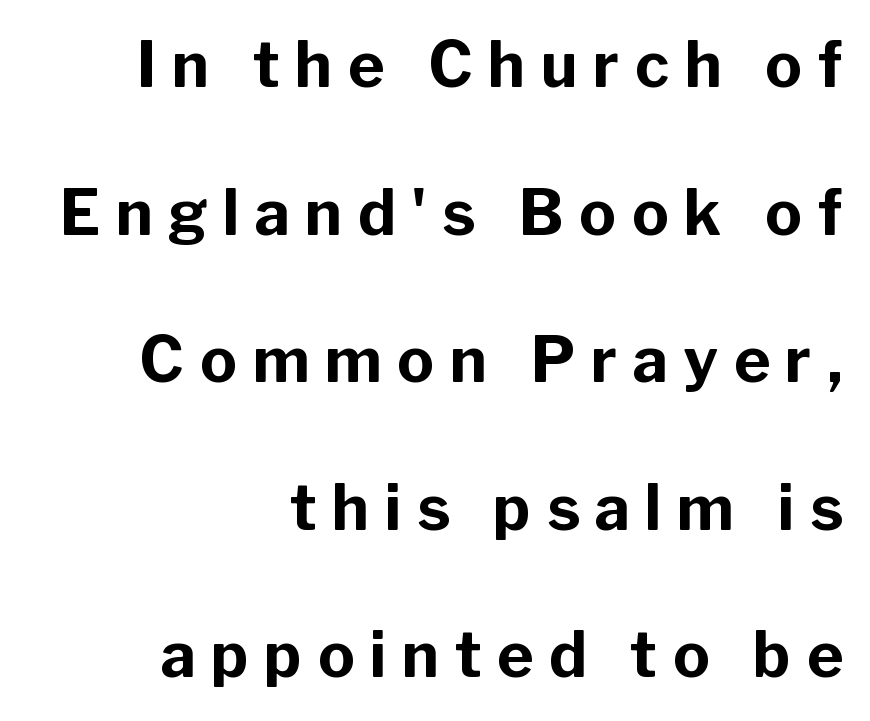
The image shows 62 px bold sans-serif type, upright; set right-aligned, loose line spacing (2.38x), unusually wide letter spacing (+0.25 em), not underlined; low stroke contrast and a medium x-height.
